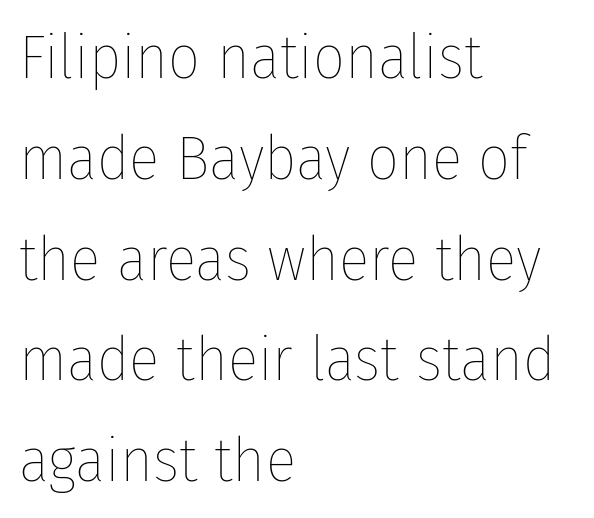
Q: Is the text bold? A: No.
Q: Is the text italic (slanted)? A: No, it is upright.
Q: Is the text underlined? A: No.
Q: How is the paragraph aligned? A: Left-aligned.
Q: Is the spacing between letters normal or unusually wide? A: Normal.
Q: Is the spacing between lines tight, normal or loose? A: Normal.
Q: Width (condensed, normal, or wide)? A: Condensed.
Q: Stroke contrast? A: Low.
Q: x-height? A: Medium.
Q: Monospaced? A: No.
